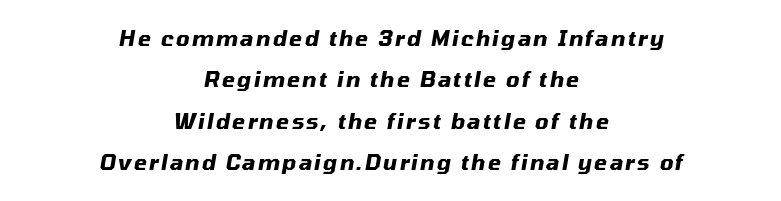
{"italic": "yes", "lean": "right", "slant_degrees": 10, "bold": "yes", "underline": "no", "align": "center", "line_spacing": "loose", "line_spacing_ratio": 1.97, "glyph_px": 21}
